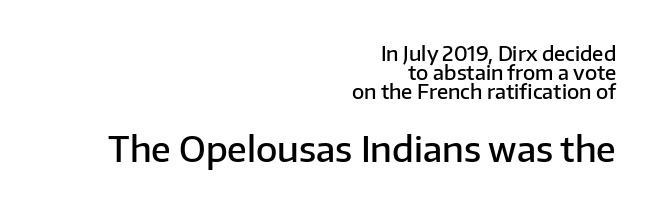
The image shows 35 px semibold sans-serif type, upright; set right-aligned, tight line spacing (0.95x), normal letter spacing, not underlined; the second (bottom) block is 1.75x larger; low stroke contrast and a medium x-height.
